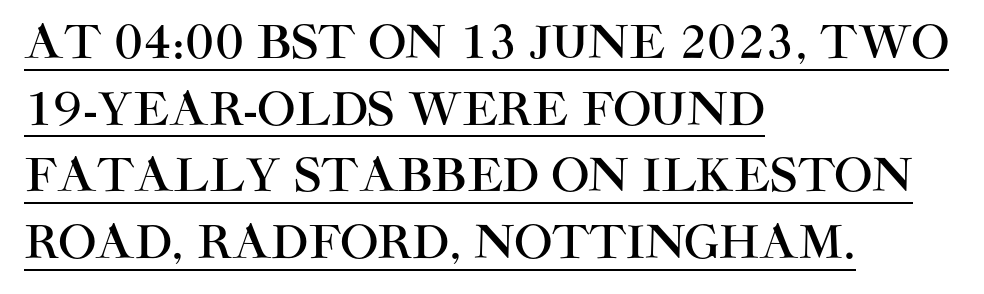
{"serif": "no", "italic": "no", "width": "normal", "stroke_contrast": "high", "x_height": "large", "monospaced": "no", "underline": "yes", "align": "left", "line_spacing": "normal", "line_spacing_ratio": 1.48, "letter_spacing": "normal", "letter_spacing_em": 0.0, "glyph_px": 45}
